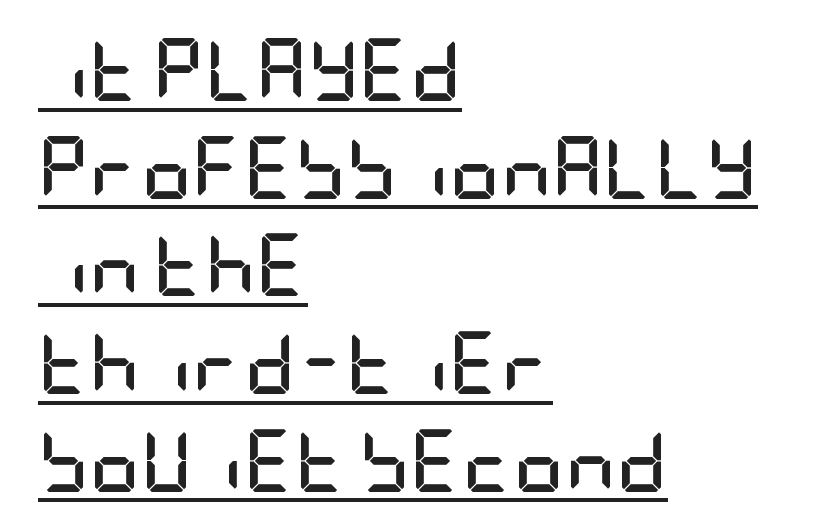
{"serif": "no", "italic": "no", "bold": "yes", "weight": "semibold", "width": "condensed", "stroke_contrast": "low", "x_height": "large", "underline": "yes", "align": "left", "line_spacing": "normal", "line_spacing_ratio": 1.55, "letter_spacing": "normal", "letter_spacing_em": 0.0, "glyph_px": 63}
